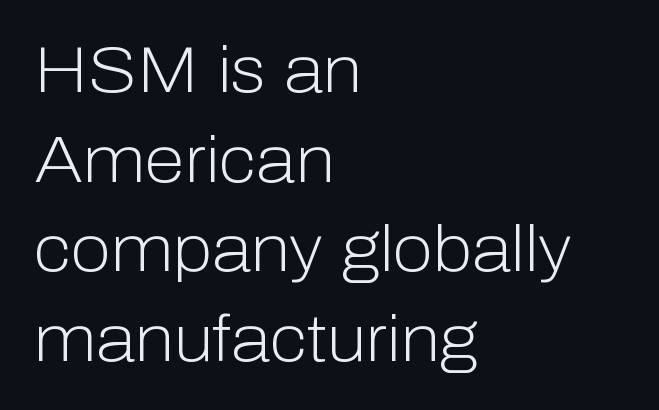
{"serif": "no", "italic": "no", "bold": "no", "weight": "light", "width": "normal", "stroke_contrast": "low", "x_height": "medium", "monospaced": "no", "underline": "no", "align": "left", "line_spacing": "normal", "line_spacing_ratio": 1.38, "letter_spacing": "normal", "letter_spacing_em": 0.0, "glyph_px": 65}
